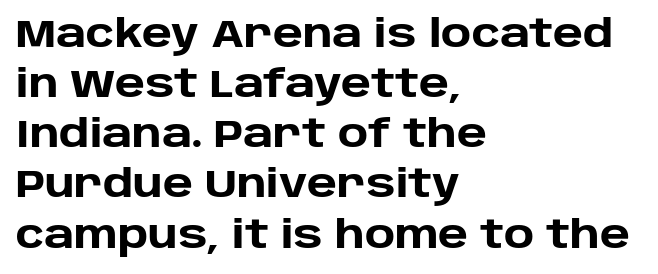
The image shows 38 px heavy sans-serif type, upright; set left-aligned, normal line spacing (1.32x), normal letter spacing, not underlined; low stroke contrast and a large x-height.
